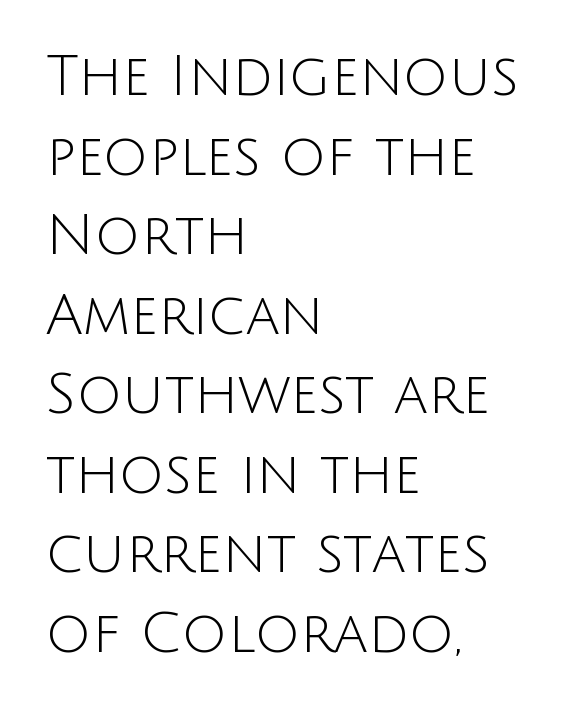
The image shows 56 px light sans-serif type, upright; set left-aligned, normal line spacing (1.42x), normal letter spacing, not underlined; low stroke contrast and a large x-height.
